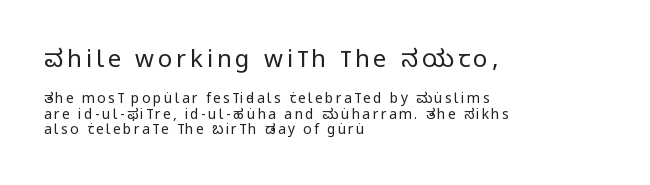
The image shows 24 px text type, upright; set left-aligned, tight line spacing (1.12x), not underlined; the first (top) block is 1.71x larger.
